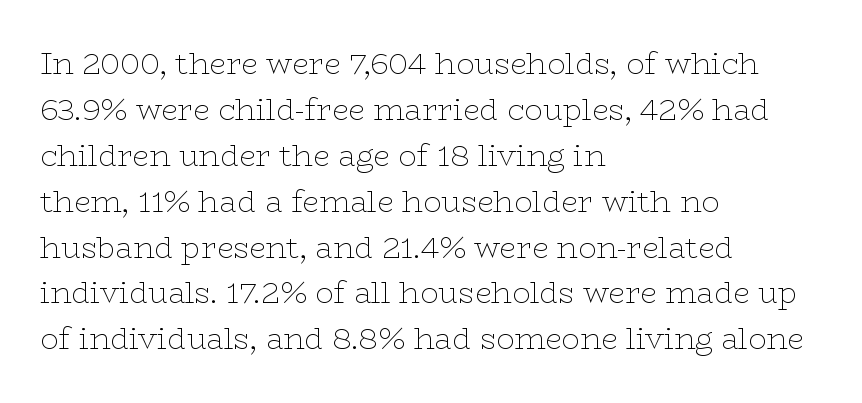
{"serif": "yes", "italic": "no", "bold": "no", "weight": "thin", "width": "wide", "stroke_contrast": "low", "x_height": "medium", "monospaced": "no", "underline": "no", "align": "left", "line_spacing": "normal", "line_spacing_ratio": 1.53, "letter_spacing": "normal", "letter_spacing_em": 0.0, "glyph_px": 30}
